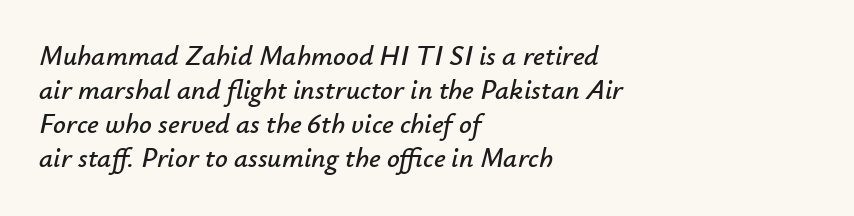
The image shows 28 px text type, italic (leaning right); set left-aligned, line spacing 1.22x, normal letter spacing, not underlined; low stroke contrast and a small x-height.
